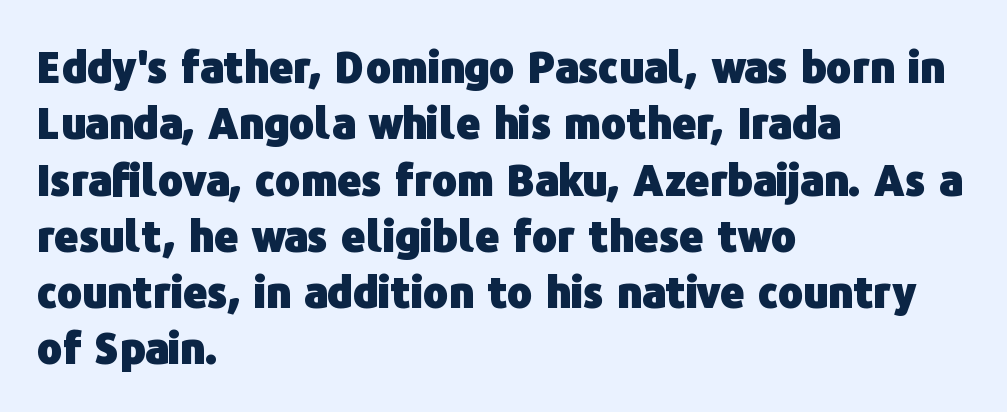
{"serif": "no", "italic": "no", "bold": "yes", "weight": "heavy", "width": "normal", "stroke_contrast": "low", "x_height": "medium", "monospaced": "no", "underline": "no", "align": "left", "line_spacing": "normal", "line_spacing_ratio": 1.34, "letter_spacing": "normal", "letter_spacing_em": 0.0, "glyph_px": 42}
